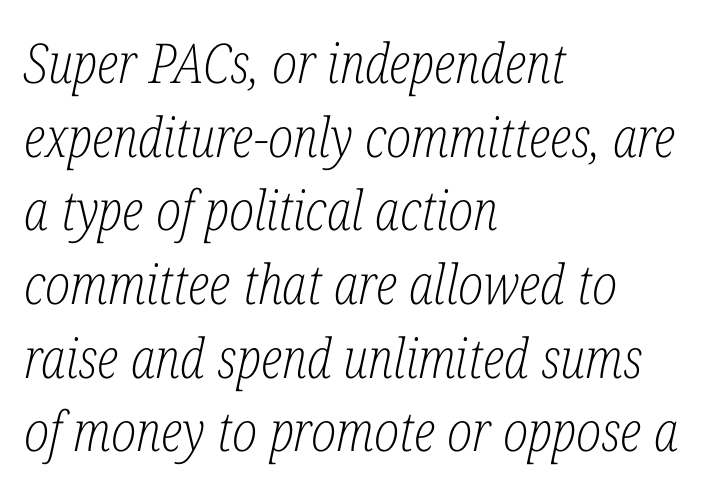
The passage shown stacks its lines at a standard gap. The passage shown is typed in a proportional face where columns would drift. Short note: letters normally spaced. This rendering employs a face with finishing strokes, i.e., a serif.
